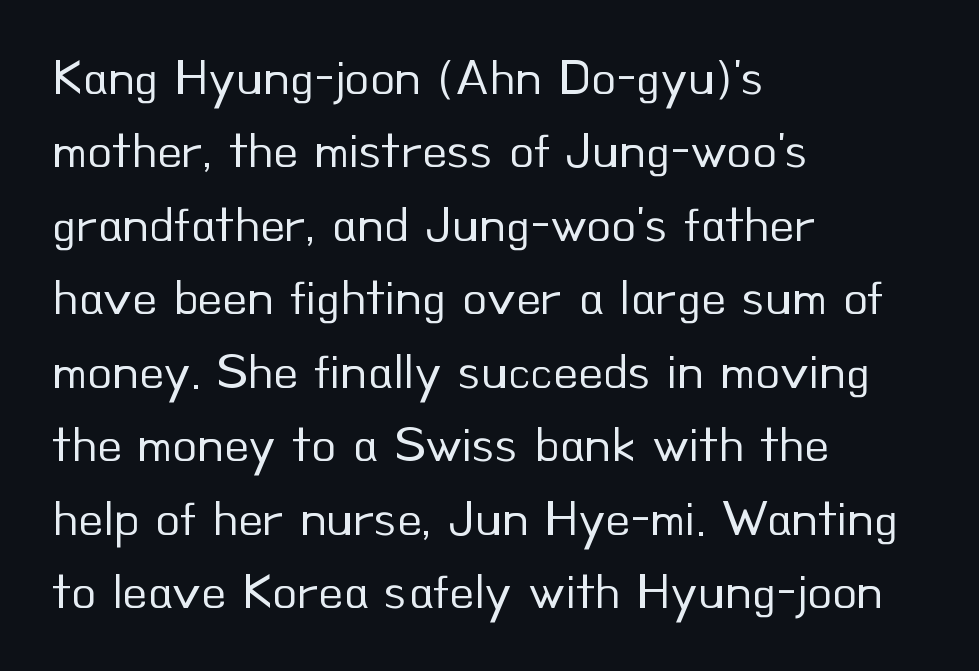
The image shows 51 px regular-weight sans-serif type, upright; set left-aligned, normal line spacing (1.44x), normal letter spacing, not underlined; low stroke contrast and a small x-height.
